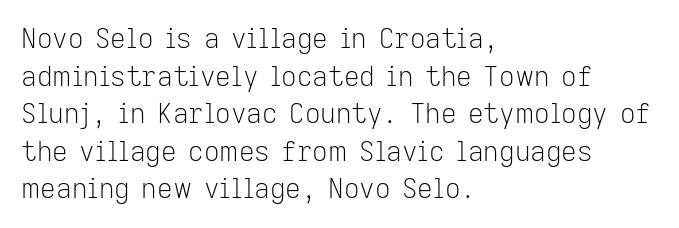
The image shows 27 px text type, upright; set left-aligned, normal line spacing (1.39x), normal letter spacing, not underlined.
